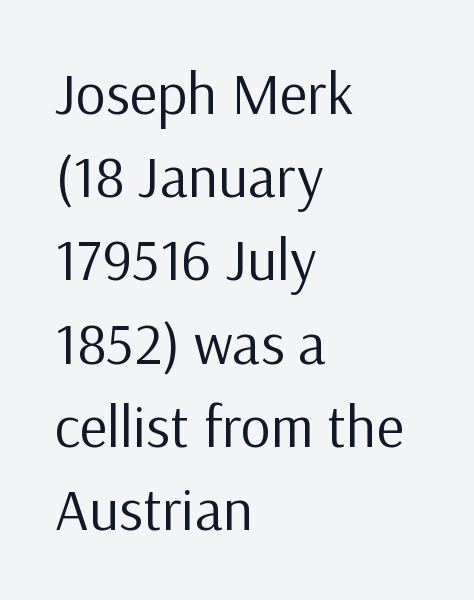
The image shows 59 px regular-weight sans-serif type, upright; set left-aligned, normal line spacing (1.41x), normal letter spacing, not underlined; low stroke contrast and a medium x-height.
